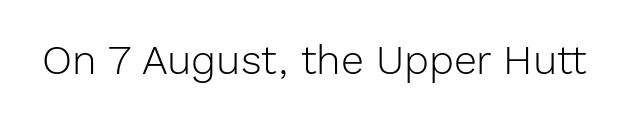
Q: Is the text bold? A: No.
Q: Is the text italic (slanted)? A: No, it is upright.
Q: Is the typeface a serif or a sans-serif typeface? A: Sans-serif.
Q: Is the text underlined? A: No.
Q: Is the spacing between letters normal or unusually wide? A: Normal.
Q: Width (condensed, normal, or wide)? A: Normal.
Q: x-height? A: Medium.
Q: Monospaced? A: No.
